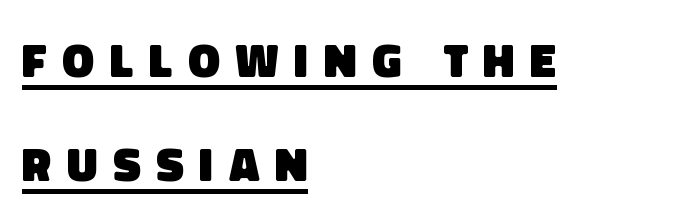
{"serif": "no", "bold": "yes", "weight": "heavy", "width": "normal", "stroke_contrast": "low", "x_height": "large", "monospaced": "no", "underline": "yes", "align": "left", "line_spacing": "loose", "line_spacing_ratio": 2.17, "letter_spacing": "wide", "letter_spacing_em": 0.32, "glyph_px": 48}
